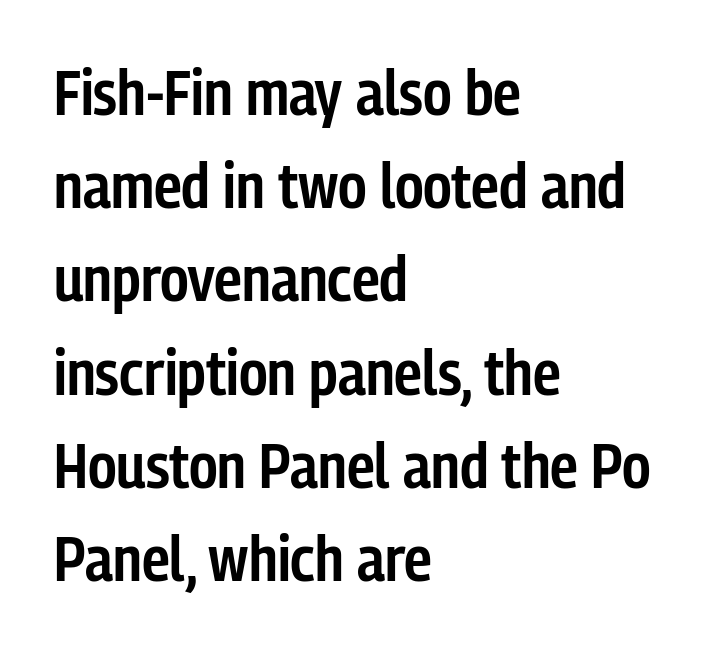
{"serif": "no", "italic": "no", "bold": "semi", "weight": "semibold", "width": "condensed", "stroke_contrast": "low", "x_height": "medium", "monospaced": "no", "underline": "no", "align": "left", "line_spacing": "normal", "line_spacing_ratio": 1.48, "letter_spacing": "normal", "letter_spacing_em": 0.0, "glyph_px": 63}
